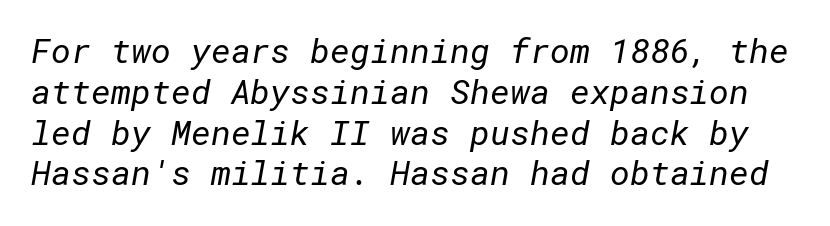
{"serif": "no", "bold": "no", "weight": "regular", "width": "normal", "stroke_contrast": "low", "x_height": "medium", "underline": "no", "line_spacing_ratio": 1.2, "letter_spacing": "normal", "letter_spacing_em": 0.0, "glyph_px": 34}
